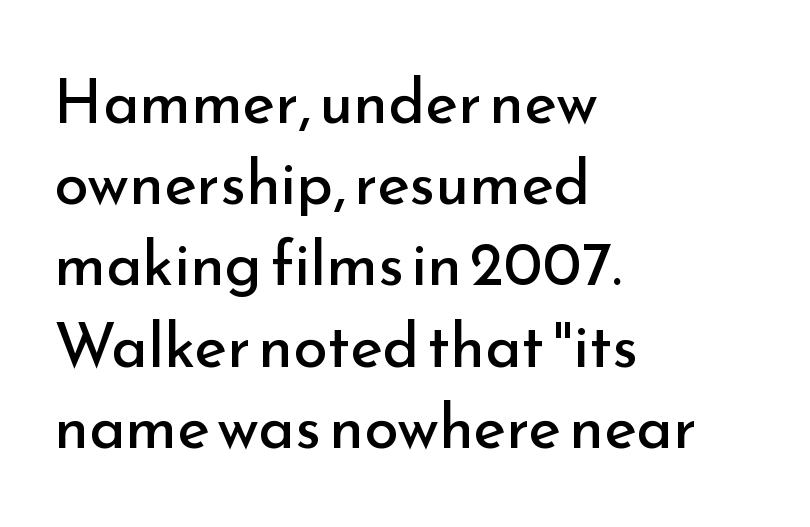
Serifs: no, the terminals of the letterforms are clean. The block of text has a typical density, with ordinary space between rows. Compared with a centered layout, this one pins lines to the left instead. Here the designer chose a conventional face with non-uniform glyph widths.
